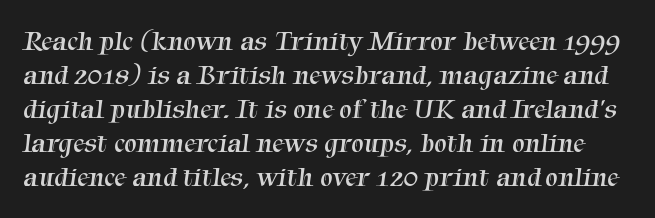
The image shows 28 px regular-weight serif type; set line spacing 1.21x, normal letter spacing, not underlined; medium stroke contrast and a medium x-height.
